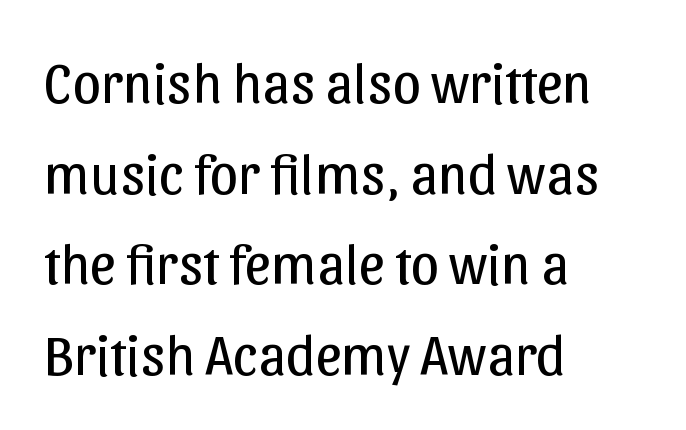
Q: Is the text bold? A: No.
Q: Is the text italic (slanted)? A: No, it is upright.
Q: Is the typeface a serif or a sans-serif typeface? A: Sans-serif.
Q: Is the text underlined? A: No.
Q: How is the paragraph aligned? A: Left-aligned.
Q: Is the spacing between letters normal or unusually wide? A: Normal.
Q: Is the spacing between lines tight, normal or loose? A: Normal.
Q: Width (condensed, normal, or wide)? A: Normal.
Q: Stroke contrast? A: Low.
Q: x-height? A: Medium.
Q: Monospaced? A: No.
